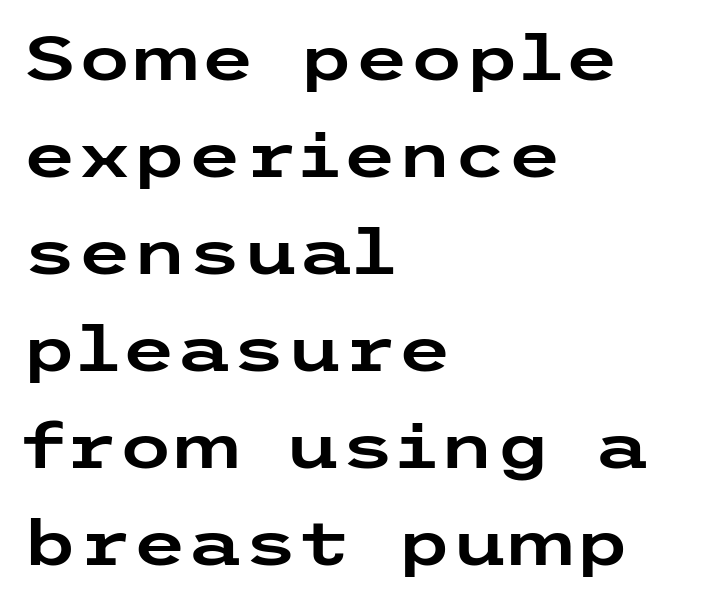
Line starts are locked; line ends wander. Anything drawn beneath the words? Only blank space. Students, note that the glyphs here touch the page at normal intervals. The space between consecutive lines is moderate. This is roman type, the default non-slanted kind.
